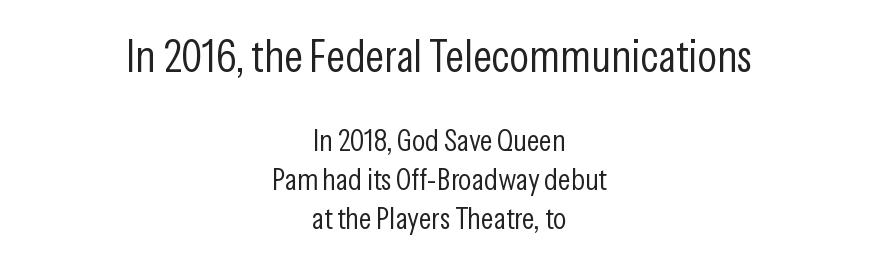
{"serif": "no", "italic": "no", "bold": "no", "weight": "light", "width": "condensed", "stroke_contrast": "low", "x_height": "medium", "monospaced": "no", "underline": "no", "align": "center", "line_spacing": "normal", "line_spacing_ratio": 1.25, "letter_spacing": "normal", "letter_spacing_em": 0.0, "larger_block": "first", "size_ratio": 1.48, "glyph_px": 46}
